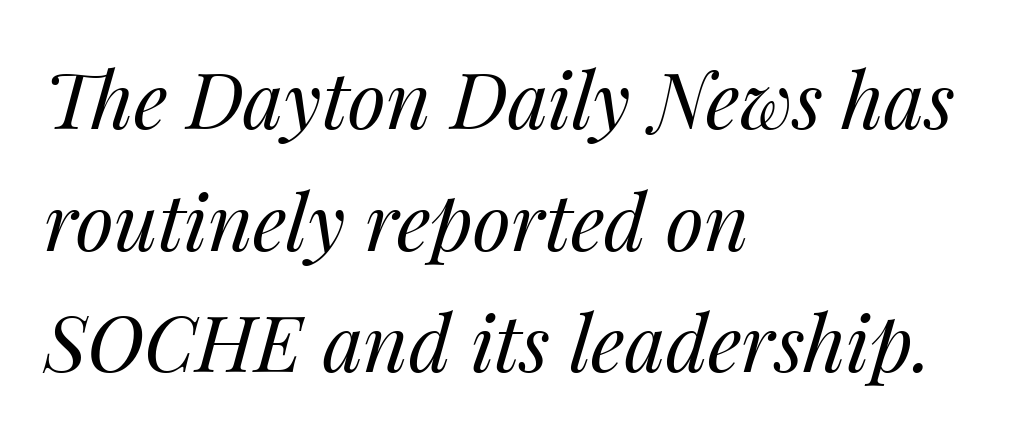
{"italic": "yes", "lean": "right", "slant_degrees": 14, "bold": "no", "weight": "regular", "width": "normal", "stroke_contrast": "medium", "x_height": "medium", "monospaced": "no", "underline": "no", "align": "left", "line_spacing": "normal", "line_spacing_ratio": 1.56, "letter_spacing": "normal", "letter_spacing_em": 0.0, "glyph_px": 78}
